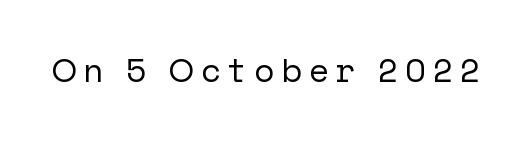
Decoration check: the copy has no underline. The rendering shows plain stroke endings on the letterforms — a sans-serif design. The lettering stays uniformly vertical, giving the passage a roman look. Each word looks stretched out because of the extra space between its letters.
